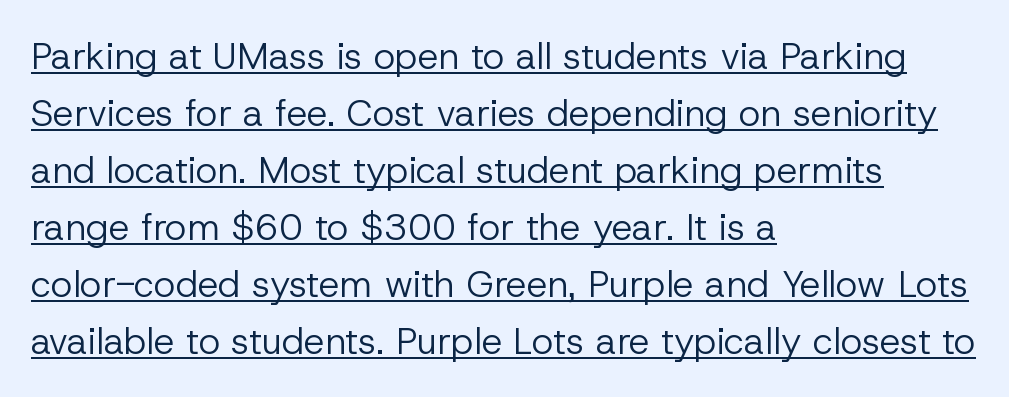
No feet cap the strokes, marking this as sans-serif type. These lines are set flush left with a ragged right edge. You can see a thin bar hugging the bottom of the glyphs. Line spacing here is normal. Weight: regular or lighter.
